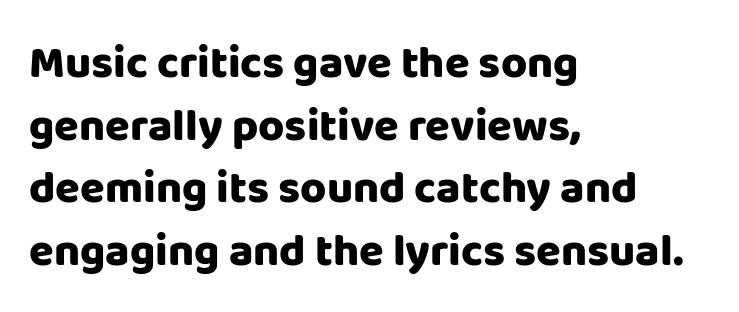
These words are printed bold, with thick strokes throughout. Check where the strokes stop: nothing finishes them off — pure sans. Posture: vertical. The paragraph shown leans on its left margin.
